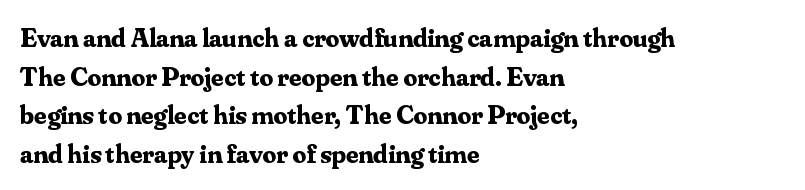
{"italic": "no", "bold": "yes", "underline": "no", "align": "left", "line_spacing": "normal", "line_spacing_ratio": 1.43, "letter_spacing": "normal", "letter_spacing_em": 0.0, "glyph_px": 27}
